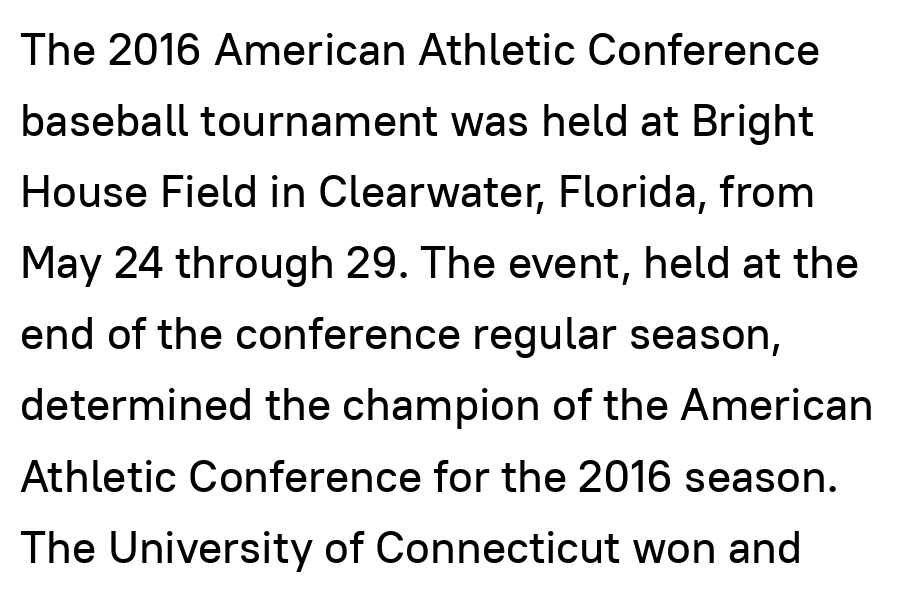
Q: Is the text italic (slanted)? A: No, it is upright.
Q: Is the typeface a serif or a sans-serif typeface? A: Sans-serif.
Q: Is the text underlined? A: No.
Q: How is the paragraph aligned? A: Left-aligned.
Q: Is the spacing between letters normal or unusually wide? A: Normal.
Q: Is the spacing between lines tight, normal or loose? A: Normal.
Q: Width (condensed, normal, or wide)? A: Normal.
Q: Stroke contrast? A: Low.
Q: x-height? A: Medium.
Q: Monospaced? A: No.
